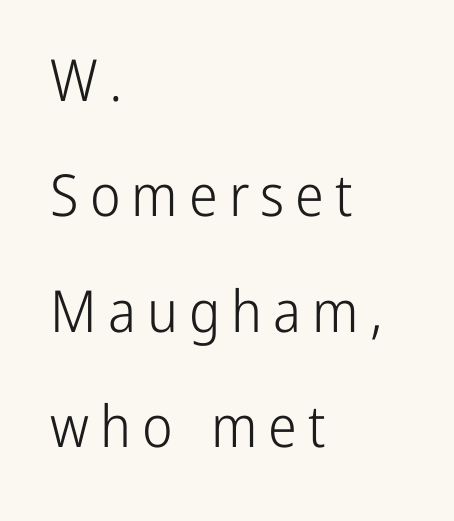
Q: Is the text bold? A: No.
Q: Is the text italic (slanted)? A: No, it is upright.
Q: Is the typeface a serif or a sans-serif typeface? A: Sans-serif.
Q: Is the text underlined? A: No.
Q: How is the paragraph aligned? A: Left-aligned.
Q: Is the spacing between lines tight, normal or loose? A: Loose.
Q: Width (condensed, normal, or wide)? A: Condensed.
Q: Stroke contrast? A: Low.
Q: x-height? A: Medium.
Q: Monospaced? A: No.
